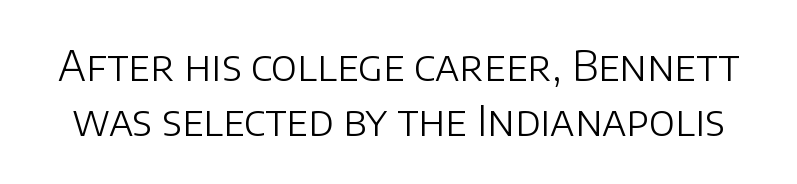
Q: Is the text bold? A: No.
Q: Is the text italic (slanted)? A: No, it is upright.
Q: Is the typeface a serif or a sans-serif typeface? A: Sans-serif.
Q: Is the text underlined? A: No.
Q: Is the spacing between letters normal or unusually wide? A: Normal.
Q: Is the spacing between lines tight, normal or loose? A: Normal.
Q: Width (condensed, normal, or wide)? A: Normal.
Q: Stroke contrast? A: Low.
Q: x-height? A: Large.
Q: Monospaced? A: No.
